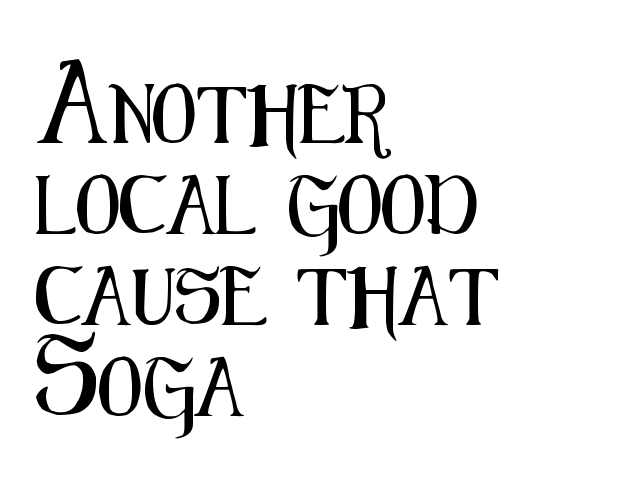
{"italic": "no", "width": "condensed", "stroke_contrast": "medium", "x_height": "medium", "monospaced": "no", "underline": "no", "align": "left", "line_spacing": "normal", "line_spacing_ratio": 1.57, "letter_spacing": "normal", "letter_spacing_em": 0.0, "glyph_px": 58}
